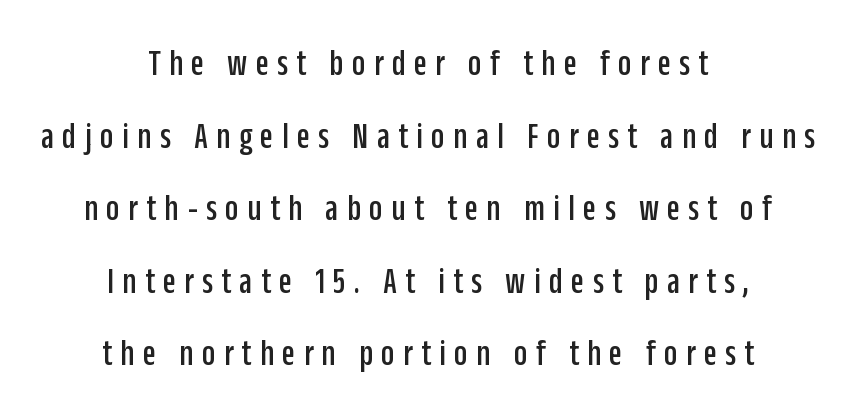
Q: Is the text italic (slanted)? A: No, it is upright.
Q: Is the typeface a serif or a sans-serif typeface? A: Sans-serif.
Q: Is the text underlined? A: No.
Q: How is the paragraph aligned? A: Centered.
Q: Is the spacing between letters normal or unusually wide? A: Unusually wide.
Q: Is the spacing between lines tight, normal or loose? A: Loose.
Q: Width (condensed, normal, or wide)? A: Condensed.
Q: Stroke contrast? A: Low.
Q: x-height? A: Large.
Q: Monospaced? A: No.
